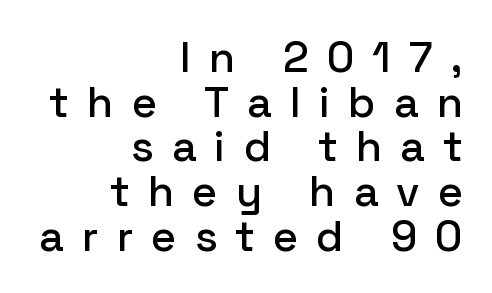
{"serif": "no", "italic": "no", "width": "normal", "stroke_contrast": "low", "x_height": "medium", "monospaced": "no", "underline": "no", "align": "right", "line_spacing": "tight", "line_spacing_ratio": 1.04, "letter_spacing": "wide", "letter_spacing_em": 0.42, "glyph_px": 43}
